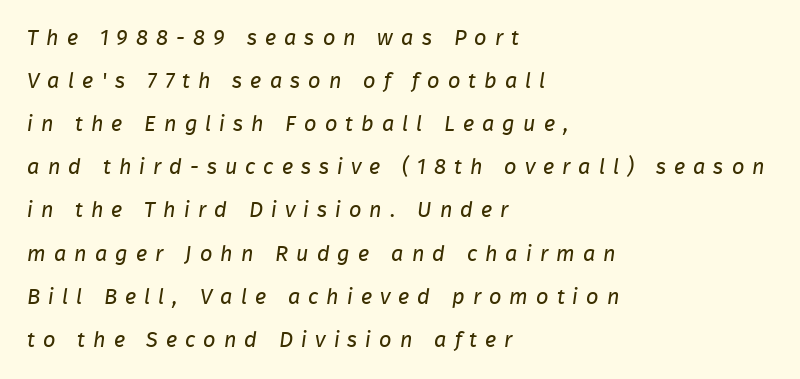
The image shows 22 px text type; set left-aligned, loose line spacing (1.96x), unusually wide letter spacing (+0.36 em), not underlined.
